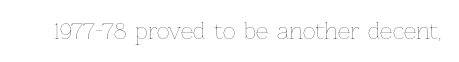
Q: Is the text bold? A: No.
Q: Is the text italic (slanted)? A: No, it is upright.
Q: Is the text underlined? A: No.
Q: Is the spacing between letters normal or unusually wide? A: Normal.
